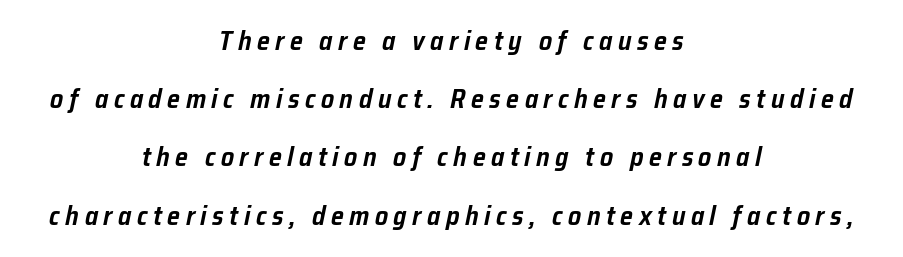
Q: Is the text italic (slanted)? A: Yes, it leans right by about 12 degrees.
Q: Is the text underlined? A: No.
Q: How is the paragraph aligned? A: Centered.
Q: Is the spacing between letters normal or unusually wide? A: Unusually wide.
Q: Is the spacing between lines tight, normal or loose? A: Loose.
